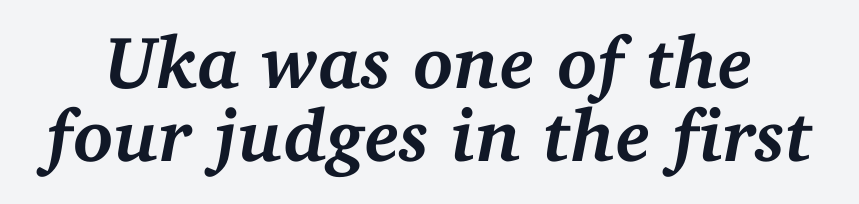
{"serif": "yes", "italic": "yes", "lean": "right", "slant_degrees": 11, "bold": "yes", "weight": "semibold", "width": "normal", "stroke_contrast": "medium", "x_height": "medium", "monospaced": "no", "underline": "no", "line_spacing": "tight", "line_spacing_ratio": 0.98, "letter_spacing": "normal", "letter_spacing_em": 0.0, "glyph_px": 74}
